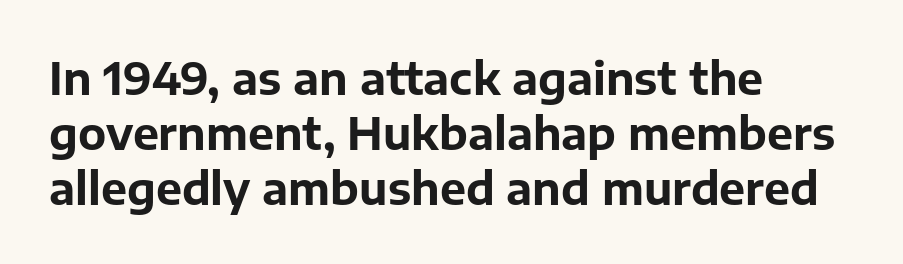
Q: Is the text bold? A: Yes.
Q: Is the text italic (slanted)? A: No, it is upright.
Q: Is the typeface a serif or a sans-serif typeface? A: Sans-serif.
Q: Is the text underlined? A: No.
Q: How is the paragraph aligned? A: Left-aligned.
Q: Is the spacing between letters normal or unusually wide? A: Normal.
Q: Is the spacing between lines tight, normal or loose? A: Normal.
Q: Width (condensed, normal, or wide)? A: Normal.
Q: Stroke contrast? A: Low.
Q: x-height? A: Medium.
Q: Monospaced? A: No.
